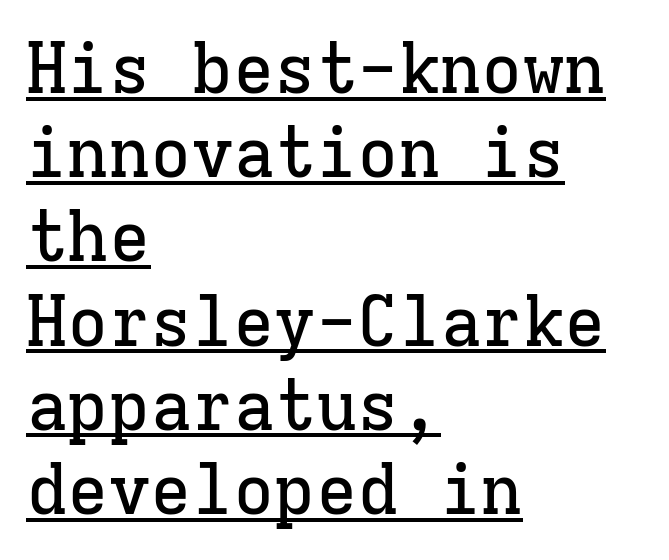
{"serif": "yes", "italic": "no", "width": "normal", "stroke_contrast": "low", "x_height": "medium", "monospaced": "yes", "underline": "yes", "align": "left", "line_spacing_ratio": 1.22, "letter_spacing": "normal", "letter_spacing_em": 0.0, "glyph_px": 69}
